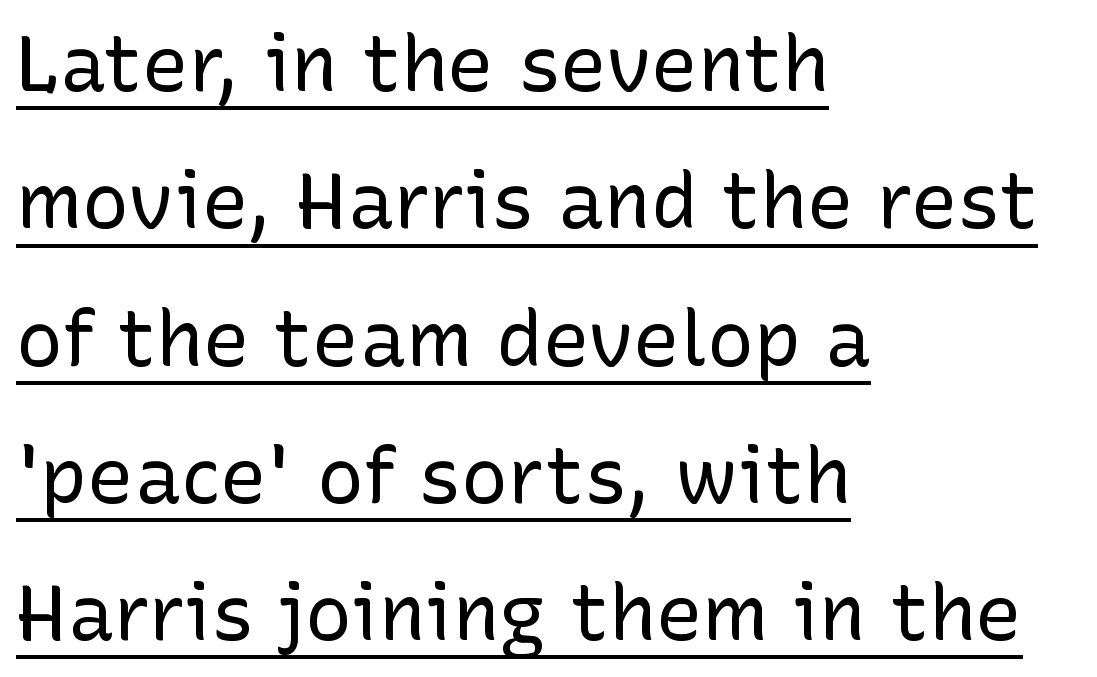
{"serif": "no", "italic": "no", "bold": "no", "weight": "regular", "width": "normal", "stroke_contrast": "low", "x_height": "medium", "monospaced": "no", "underline": "yes", "align": "left", "line_spacing_ratio": 1.76, "letter_spacing": "normal", "letter_spacing_em": 0.0, "glyph_px": 78}
